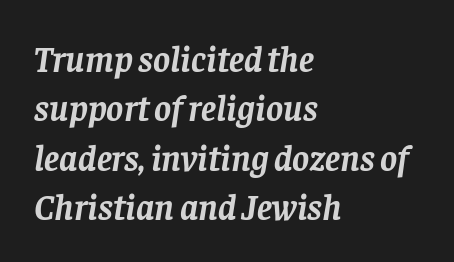
Old-style or modern, the face here clearly has serifs. The leading is moderate, giving the passage an even texture. Heavy-handed strokes throughout: this text is bold. Just letters on the line, the space beneath them empty. In terms of posture, this sample is oblique. A typesetter would call this proportional, since set widths differ per character.
